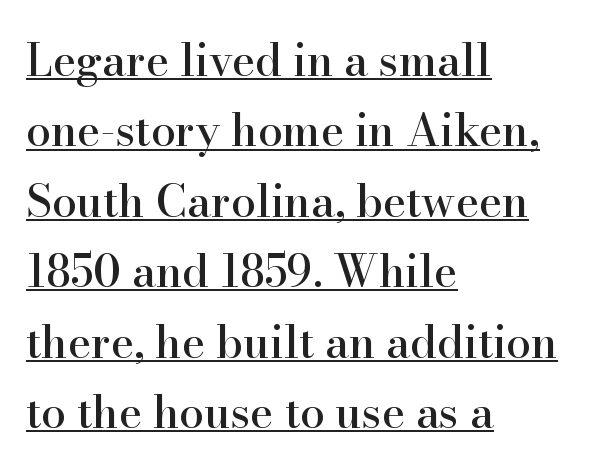
The image shows 44 px serif type, upright; set left-aligned, normal line spacing (1.6x), normal letter spacing, underlined; high stroke contrast and a small x-height.
